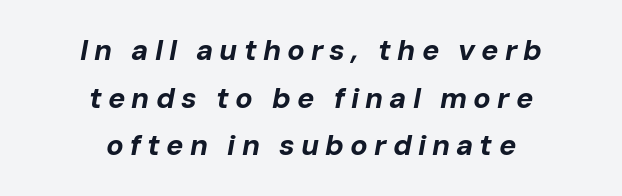
Q: Is the text bold? A: Yes.
Q: Is the text italic (slanted)? A: Yes, it leans right by about 10 degrees.
Q: Is the text underlined? A: No.
Q: How is the paragraph aligned? A: Centered.
Q: Is the spacing between letters normal or unusually wide? A: Unusually wide.
Q: Is the spacing between lines tight, normal or loose? A: Normal.
Q: Width (condensed, normal, or wide)? A: Normal.
Q: Stroke contrast? A: Low.
Q: x-height? A: Medium.
Q: Monospaced? A: No.
